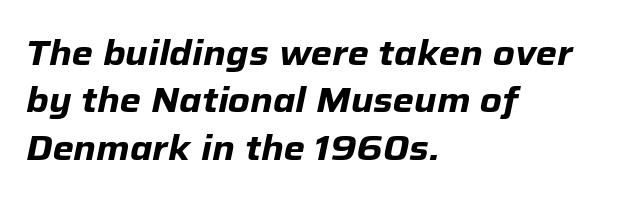
The face used here is proportionally spaced, like ordinary book or web type. Horizontal alignment here is leftward, the default for most running prose. The line texture is even and compact thanks to regular tracking. Tall strokes in this sample are angled rather than plumb.
